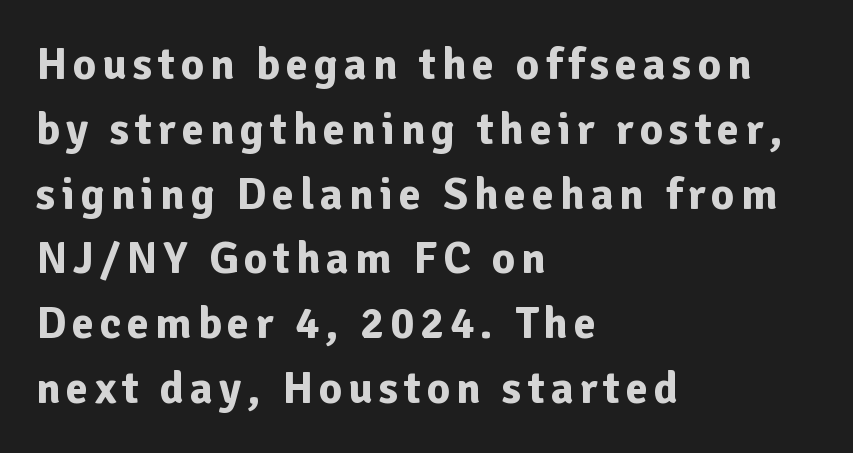
The image shows 45 px bold sans-serif type, upright; set left-aligned, normal line spacing (1.44x), not underlined; low stroke contrast and a medium x-height.
